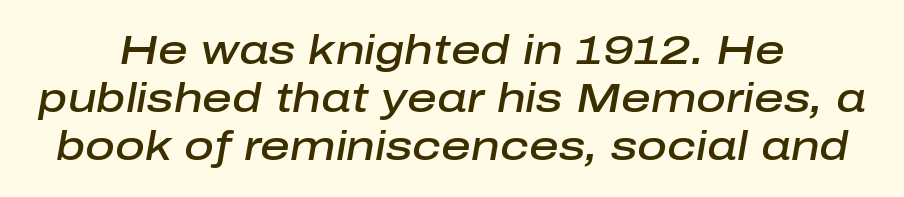
Q: Is the text bold? A: Semi-bold.
Q: Is the text italic (slanted)? A: Yes, it leans right by about 10 degrees.
Q: Is the text underlined? A: No.
Q: How is the paragraph aligned? A: Centered.
Q: Is the spacing between letters normal or unusually wide? A: Normal.
Q: Width (condensed, normal, or wide)? A: Normal.
Q: Stroke contrast? A: Low.
Q: x-height? A: Medium.
Q: Monospaced? A: No.
